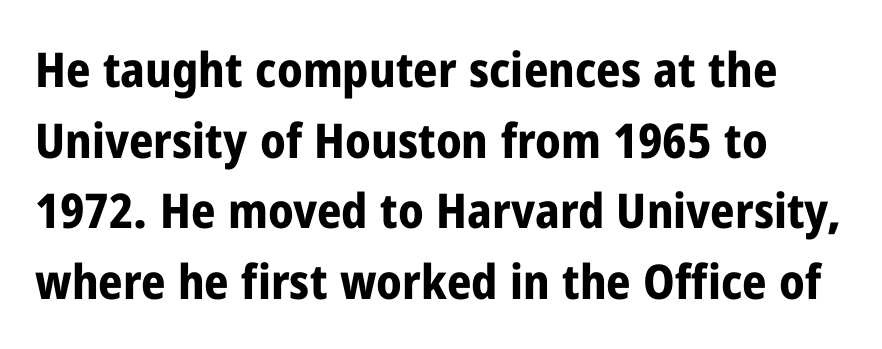
The font family rendered here belongs to the sans-serif group. Short note: letters normally spaced. Regarding leading, the lines here are spaced in the standard way. You could not count columns in this text — the font is proportionally spaced. The passage shown is not underscored anywhere.
